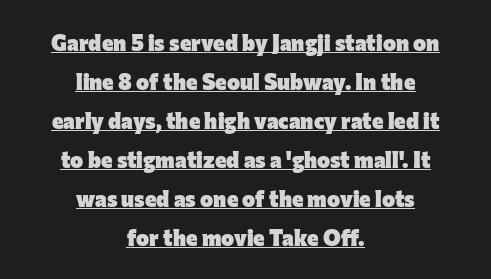
Q: Is the text bold? A: Yes.
Q: Is the text italic (slanted)? A: No, it is upright.
Q: Is the text underlined? A: Yes.
Q: How is the paragraph aligned? A: Centered.
Q: Is the spacing between letters normal or unusually wide? A: Normal.
